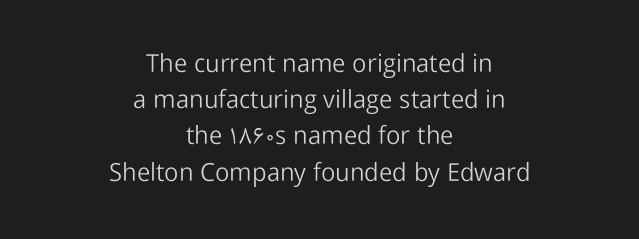
No extra ink here — the face is not bold. Inter-character spacing is left at the font's built-in metrics. The axis of the letterforms is exactly vertical. Where is the straight margin? There isn't one; the lines are centered. The rows are spaced the way most documents space them.
